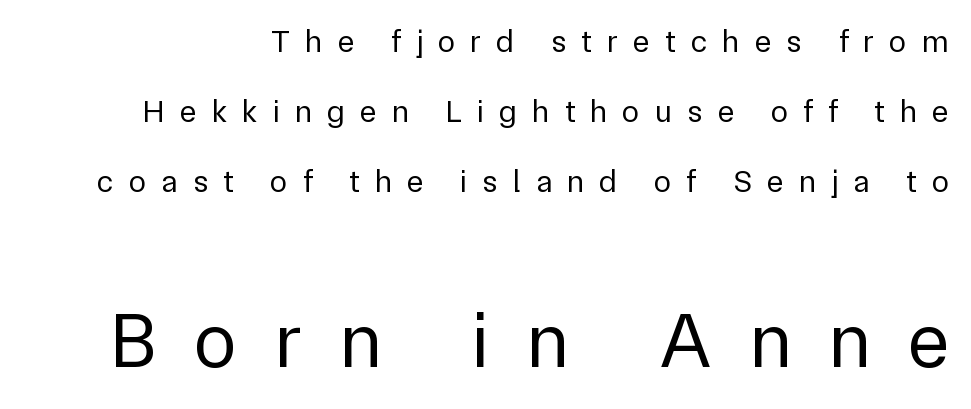
Q: Is the text bold? A: No.
Q: Is the text italic (slanted)? A: No, it is upright.
Q: Is the typeface a serif or a sans-serif typeface? A: Sans-serif.
Q: Is the text underlined? A: No.
Q: Is the spacing between letters normal or unusually wide? A: Unusually wide.
Q: Is the spacing between lines tight, normal or loose? A: Loose.
Q: Which block of text is set in a larger size, the first (top) or the second (bottom)? A: The second (bottom) one.
Q: Width (condensed, normal, or wide)? A: Normal.
Q: Stroke contrast? A: Low.
Q: x-height? A: Medium.
Q: Monospaced? A: No.
